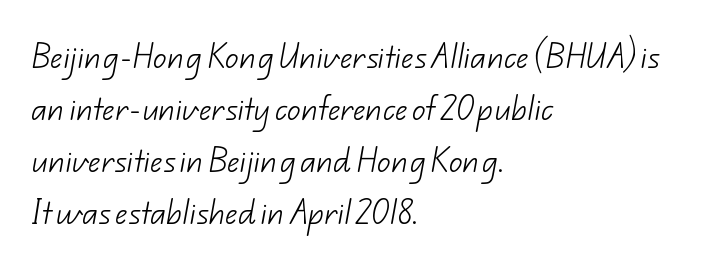
The image shows 27 px text type; set left-aligned, loose line spacing (1.92x), normal letter spacing, not underlined.
